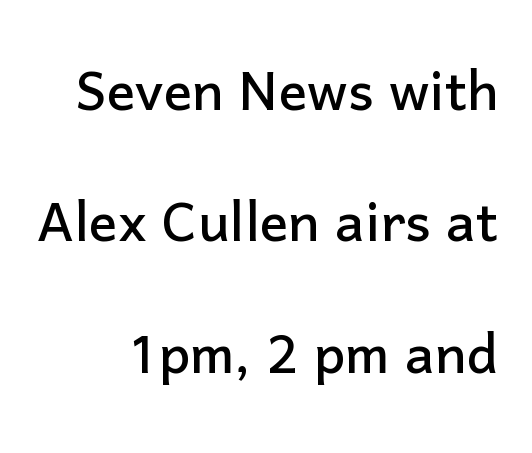
Q: Is the text italic (slanted)? A: No, it is upright.
Q: Is the typeface a serif or a sans-serif typeface? A: Sans-serif.
Q: Is the text underlined? A: No.
Q: How is the paragraph aligned? A: Right-aligned.
Q: Is the spacing between letters normal or unusually wide? A: Normal.
Q: Width (condensed, normal, or wide)? A: Normal.
Q: Stroke contrast? A: Low.
Q: x-height? A: Medium.
Q: Monospaced? A: No.
